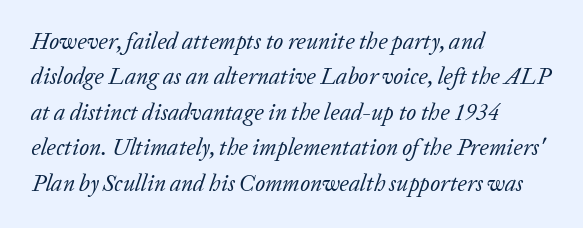
The image shows 23 px text type, italic (leaning right); set left-aligned, normal line spacing (1.54x), normal letter spacing, not underlined.
